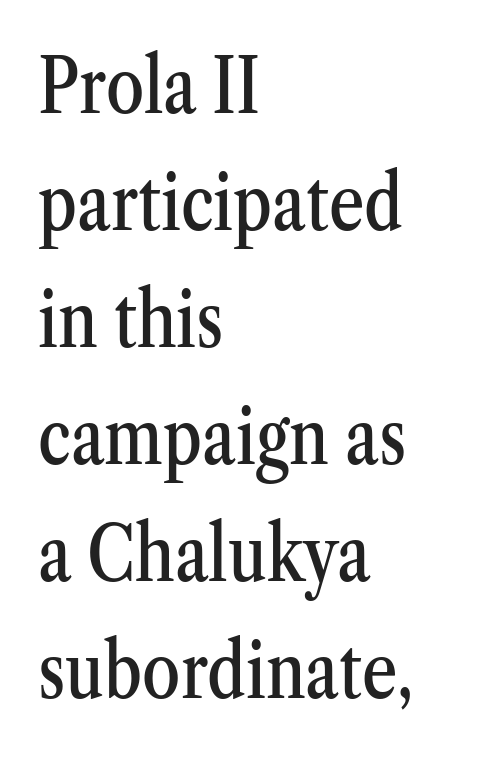
Q: Is the text italic (slanted)? A: No, it is upright.
Q: Is the typeface a serif or a sans-serif typeface? A: Serif.
Q: Is the text underlined? A: No.
Q: How is the paragraph aligned? A: Left-aligned.
Q: Is the spacing between letters normal or unusually wide? A: Normal.
Q: Is the spacing between lines tight, normal or loose? A: Normal.
Q: Width (condensed, normal, or wide)? A: Condensed.
Q: Stroke contrast? A: Medium.
Q: x-height? A: Medium.
Q: Monospaced? A: No.
